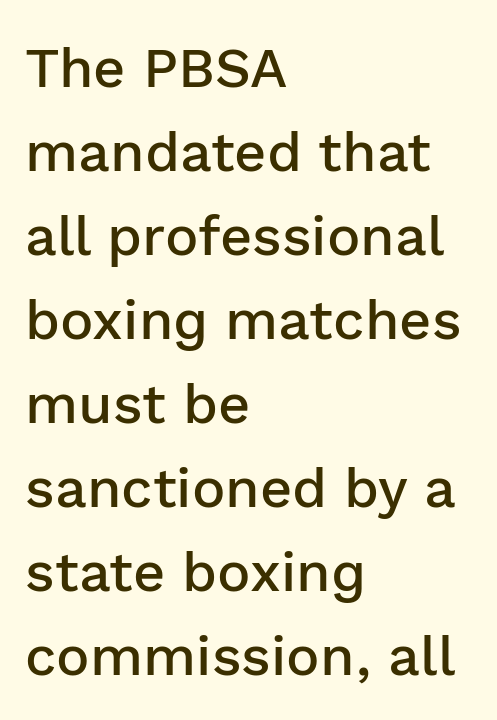
Q: Is the text bold? A: Semi-bold.
Q: Is the text italic (slanted)? A: No, it is upright.
Q: Is the typeface a serif or a sans-serif typeface? A: Sans-serif.
Q: Is the text underlined? A: No.
Q: How is the paragraph aligned? A: Left-aligned.
Q: Is the spacing between letters normal or unusually wide? A: Normal.
Q: Is the spacing between lines tight, normal or loose? A: Normal.
Q: Width (condensed, normal, or wide)? A: Normal.
Q: Stroke contrast? A: Low.
Q: x-height? A: Medium.
Q: Monospaced? A: No.
